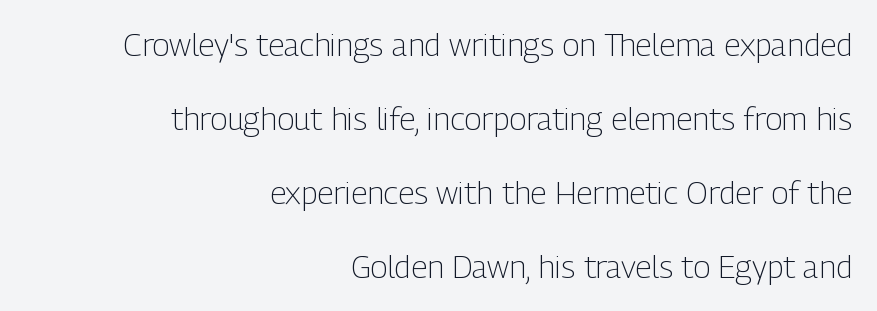
{"serif": "no", "italic": "no", "bold": "no", "weight": "light", "width": "condensed", "stroke_contrast": "low", "x_height": "medium", "monospaced": "no", "underline": "no", "align": "right", "line_spacing": "loose", "line_spacing_ratio": 2.31, "letter_spacing": "normal", "letter_spacing_em": 0.0, "glyph_px": 32}
